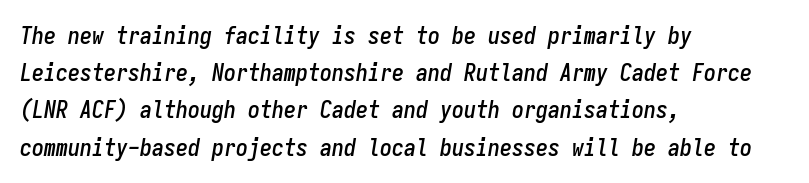
{"italic": "yes", "lean": "right", "slant_degrees": 9, "underline": "no", "align": "left", "line_spacing": "normal", "line_spacing_ratio": 1.55, "letter_spacing": "normal", "letter_spacing_em": 0.0, "glyph_px": 24}
